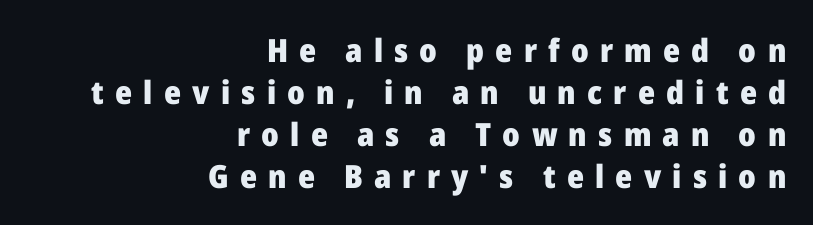
Q: Is the text bold? A: Yes.
Q: Is the text italic (slanted)? A: No, it is upright.
Q: Is the typeface a serif or a sans-serif typeface? A: Sans-serif.
Q: Is the text underlined? A: No.
Q: How is the paragraph aligned? A: Right-aligned.
Q: Is the spacing between letters normal or unusually wide? A: Unusually wide.
Q: Is the spacing between lines tight, normal or loose? A: Normal.
Q: Width (condensed, normal, or wide)? A: Normal.
Q: Stroke contrast? A: Low.
Q: x-height? A: Medium.
Q: Monospaced? A: No.
